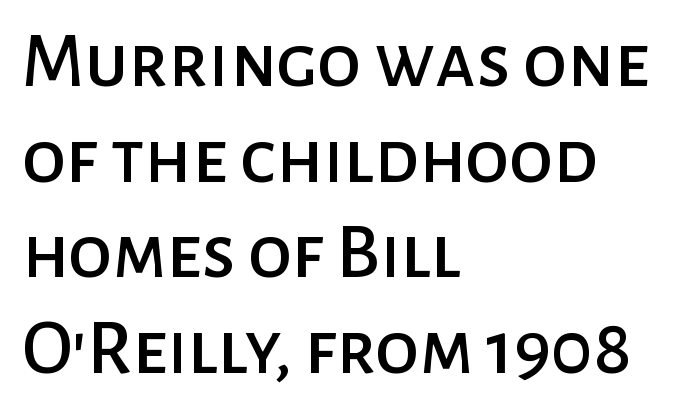
The image shows 79 px sans-serif type, upright; set left-aligned, line spacing 1.21x, normal letter spacing, not underlined; low stroke contrast and a medium x-height.
